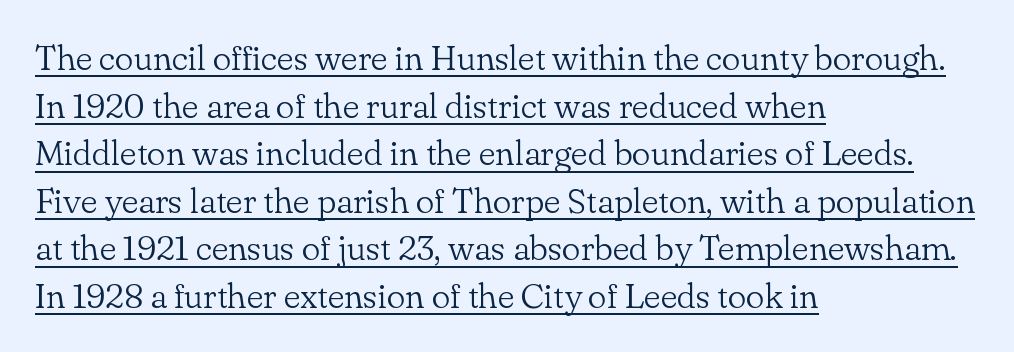
Weight class: somewhere from thin through regular. Does the leading feel generous? No, just average. The font family rendered here belongs to the serif group. Varying glyph widths throughout — classic text-font behaviour. A student would call this left alignment; a typographer would say flush left, rag right. A rule runs beneath these lines of type.
